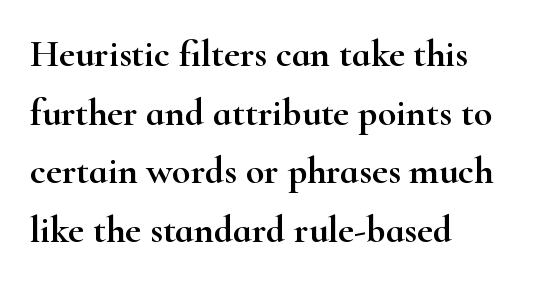
Does the lettering tilt? It doesn't — this is upright. What's the leading like? Ordinary, nothing unusual. What kind of face is this? One with serifs. Beneath every word, the page is bare.
